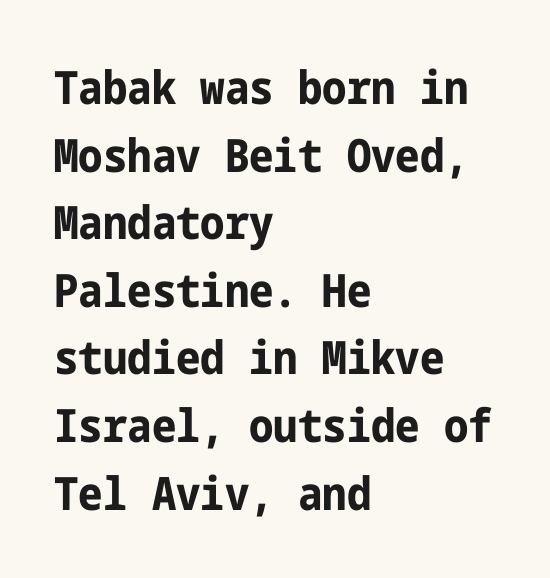
Q: Is the text bold? A: Yes.
Q: Is the text italic (slanted)? A: No, it is upright.
Q: Is the typeface a serif or a sans-serif typeface? A: Sans-serif.
Q: Is the text underlined? A: No.
Q: How is the paragraph aligned? A: Left-aligned.
Q: Is the spacing between letters normal or unusually wide? A: Normal.
Q: Is the spacing between lines tight, normal or loose? A: Normal.
Q: Width (condensed, normal, or wide)? A: Condensed.
Q: Stroke contrast? A: Low.
Q: x-height? A: Medium.
